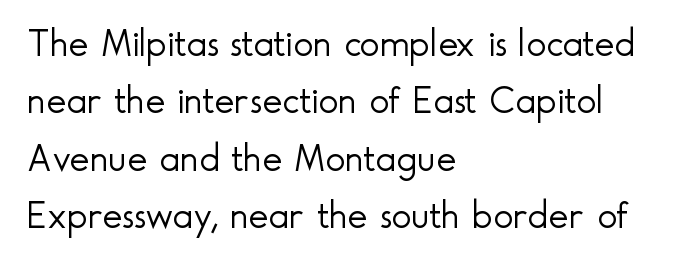
The image shows 38 px light sans-serif type, upright; set left-aligned, normal line spacing (1.51x), normal letter spacing, not underlined; a small x-height.
